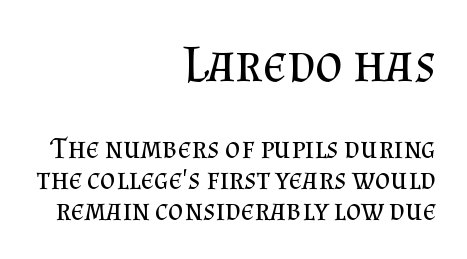
The first block has been scaled up relative to the second. Casual observation: everything's shoved over to the right. It's the straight-up-and-down kind of type. Whoever set this chose condensed vertical rhythm over breathing room. The glyphs are unaccompanied by any horizontal stroke below them. This sample has the flowing, uneven cadence of proportional lettering.
